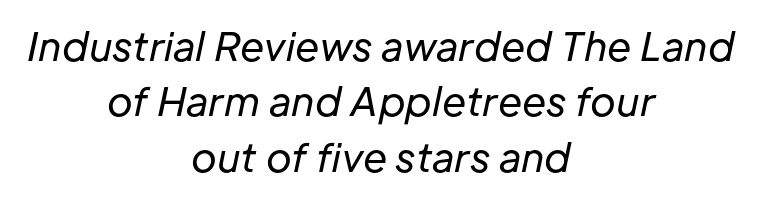
The image shows 39 px regular-weight type, italic (leaning right); set centered, normal line spacing (1.42x), normal letter spacing, not underlined; low stroke contrast and a medium x-height.
